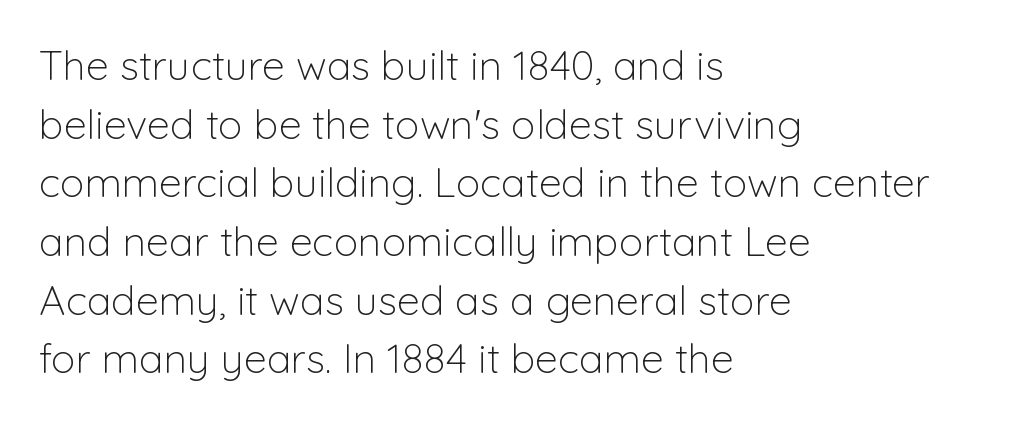
{"serif": "no", "italic": "no", "bold": "no", "weight": "light", "width": "normal", "stroke_contrast": "low", "x_height": "medium", "monospaced": "no", "underline": "no", "align": "left", "line_spacing": "normal", "line_spacing_ratio": 1.43, "letter_spacing": "normal", "letter_spacing_em": 0.0, "glyph_px": 41}
